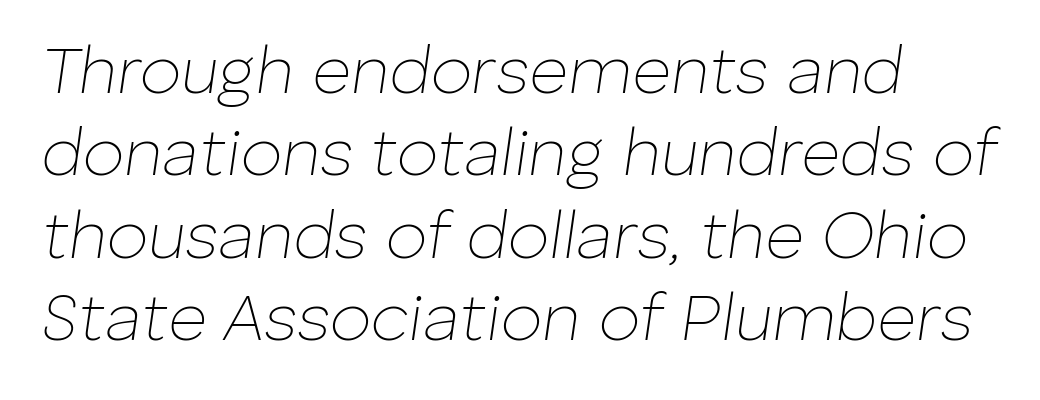
Think of a printed novel: that variable character pitch is what you see here. Check the space under the baseline: it is left empty. Spacing between characters is what you'd get straight out of the box. Is the type slanted? Yes — the strokes lean at a clear angle.
